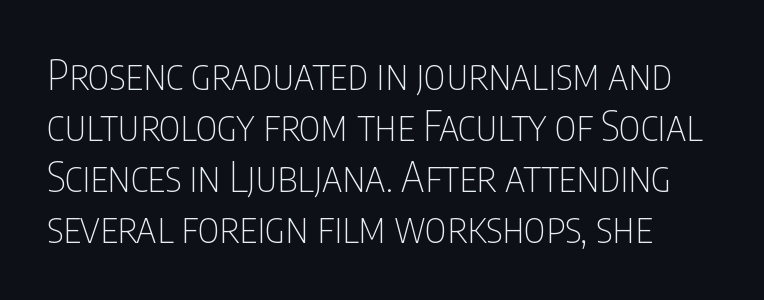
The image shows 41 px thin, condensed sans-serif type, upright; set line spacing 1.24x, normal letter spacing, not underlined; low stroke contrast and a large x-height.
